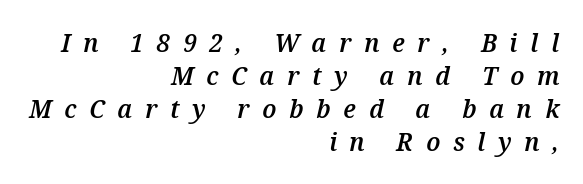
Q: Is the text bold? A: Semi-bold.
Q: Is the text italic (slanted)? A: Yes, it leans right by about 12 degrees.
Q: Is the text underlined? A: No.
Q: How is the paragraph aligned? A: Right-aligned.
Q: Is the spacing between letters normal or unusually wide? A: Unusually wide.
Q: Is the spacing between lines tight, normal or loose? A: Normal.
